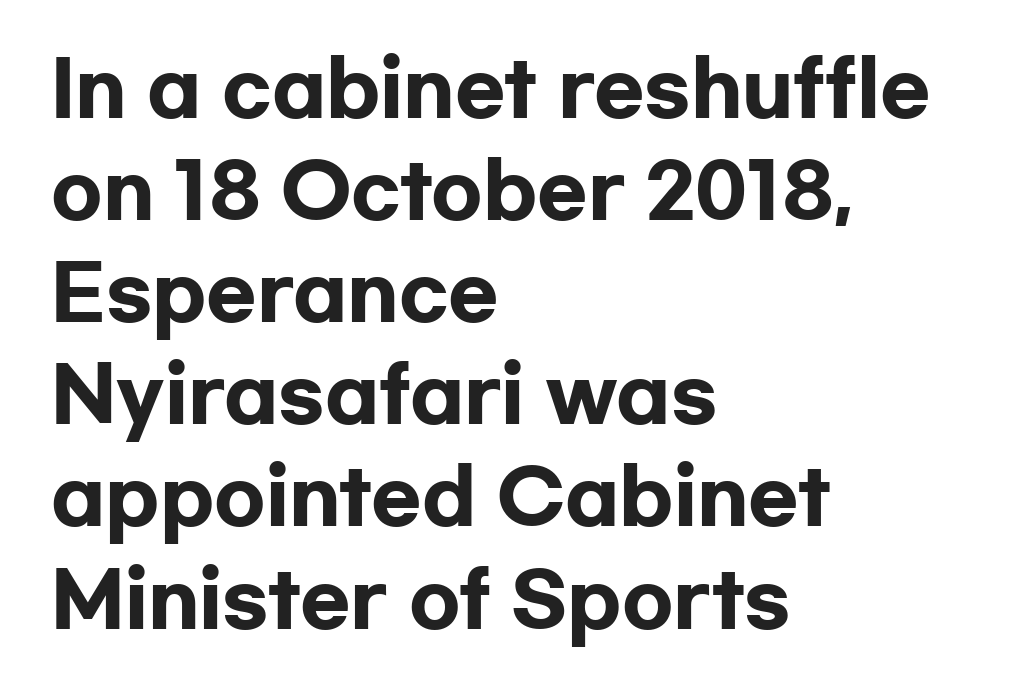
One glance says typical: line gaps are just what's usual. Each glyph is drawn with heavy, bold strokes. A clean baseline with only descenders dipping below it. Glyph-to-glyph distance matches everyday printed text. Note the varied advance widths — an 'i' is clearly narrower than an 'm'.
